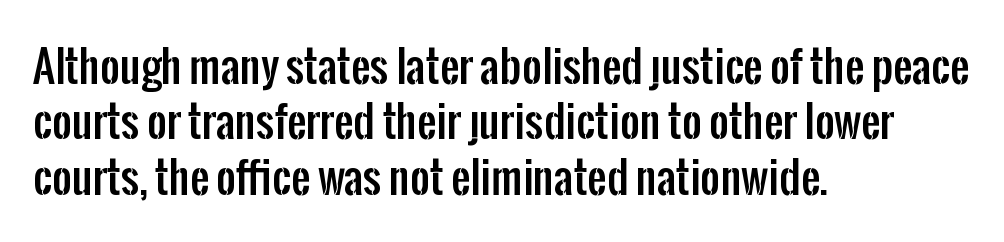
The image shows 43 px condensed sans-serif type, upright; set left-aligned, normal line spacing (1.29x), normal letter spacing, not underlined; low stroke contrast and a medium x-height.
